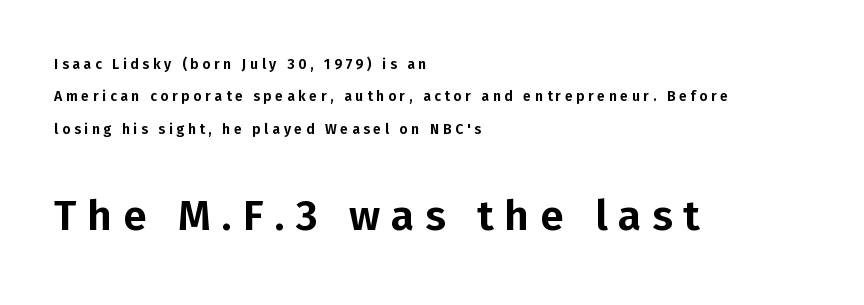
{"serif": "no", "italic": "no", "width": "normal", "stroke_contrast": "low", "x_height": "medium", "monospaced": "no", "underline": "no", "align": "left", "line_spacing": "loose", "line_spacing_ratio": 2.31, "letter_spacing": "wide", "letter_spacing_em": 0.26, "larger_block": "second", "size_ratio": 3.0, "glyph_px": 42}
